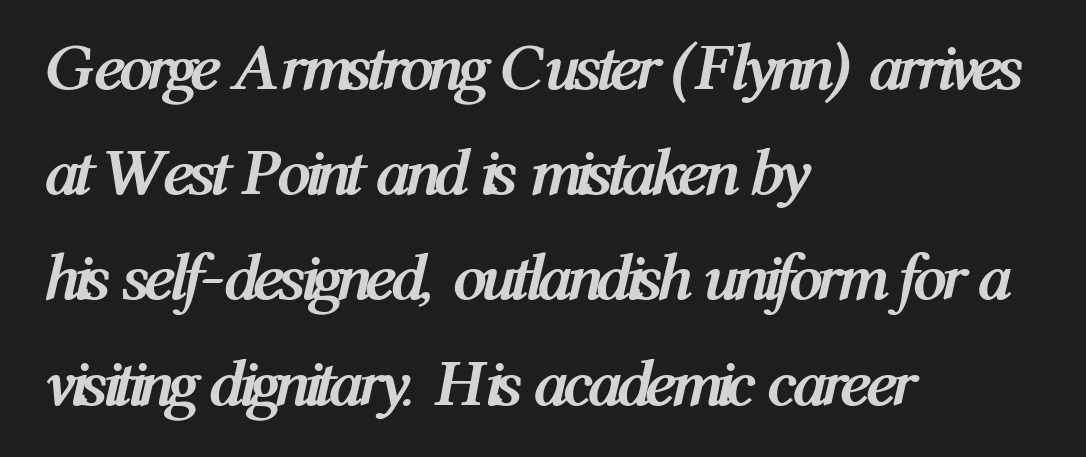
{"italic": "yes", "lean": "right", "slant_degrees": 12, "bold": "yes", "weight": "semibold", "width": "condensed", "stroke_contrast": "medium", "x_height": "medium", "monospaced": "no", "underline": "no", "align": "left", "line_spacing": "normal", "line_spacing_ratio": 1.57, "letter_spacing": "normal", "letter_spacing_em": 0.0, "glyph_px": 67}
